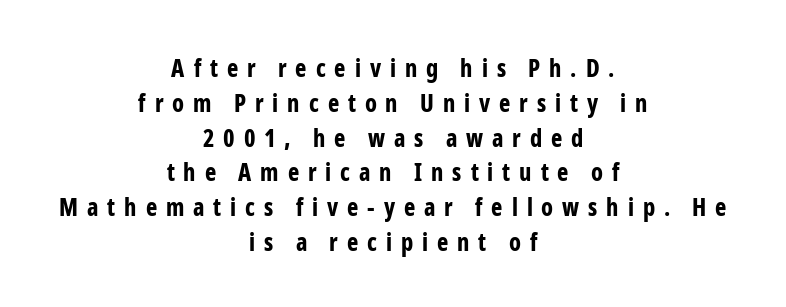
{"italic": "no", "bold": "yes", "underline": "no", "align": "center", "line_spacing": "normal", "line_spacing_ratio": 1.45, "letter_spacing": "wide", "letter_spacing_em": 0.37, "glyph_px": 24}
